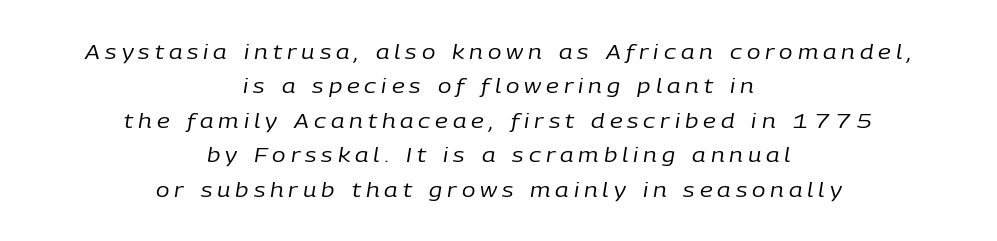
{"italic": "yes", "lean": "right", "slant_degrees": 9, "bold": "no", "underline": "no", "align": "center", "line_spacing_ratio": 1.72, "letter_spacing": "wide", "letter_spacing_em": 0.25, "glyph_px": 20}
